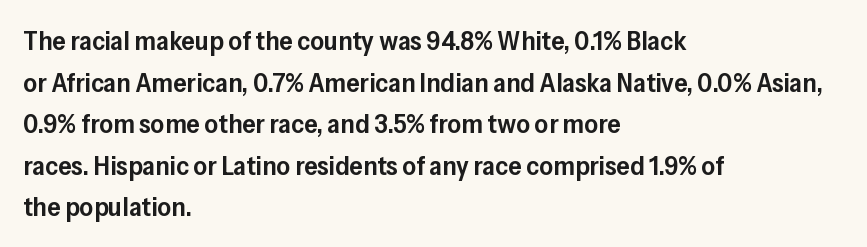
The image shows 27 px text type, upright; set left-aligned, normal line spacing (1.54x), normal letter spacing, not underlined.
